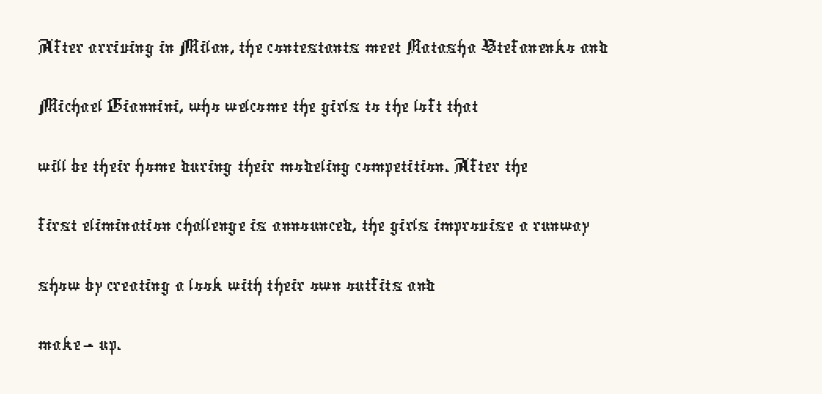
Q: Is the typeface a serif or a sans-serif typeface? A: Sans-serif.
Q: Is the text underlined? A: No.
Q: How is the paragraph aligned? A: Left-aligned.
Q: Is the spacing between letters normal or unusually wide? A: Normal.
Q: Is the spacing between lines tight, normal or loose? A: Normal.
Q: Width (condensed, normal, or wide)? A: Condensed.
Q: Stroke contrast? A: Low.
Q: x-height? A: Medium.
Q: Monospaced? A: No.
